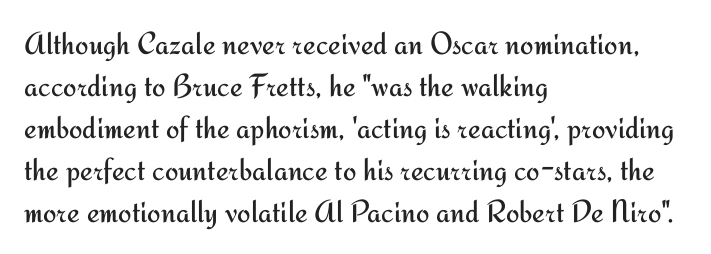
{"serif": "no", "italic": "no", "bold": "no", "weight": "regular", "width": "normal", "stroke_contrast": "medium", "x_height": "small", "monospaced": "no", "underline": "no", "align": "left", "line_spacing": "normal", "line_spacing_ratio": 1.31, "letter_spacing": "normal", "letter_spacing_em": 0.0, "glyph_px": 32}
